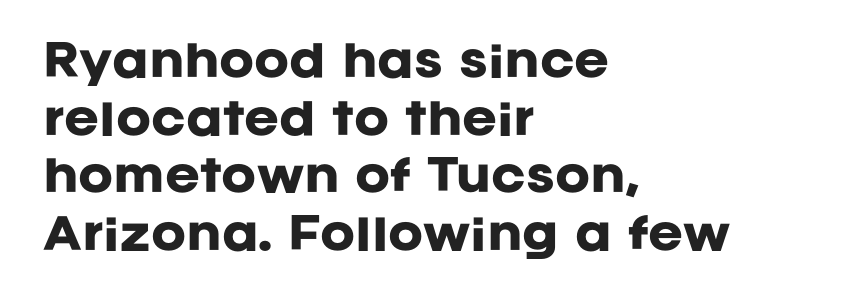
Proportional: the letters do not fall into vertical columns. Type style note: lacks serifs. Horizontally, the lines are justified to the leading edge only. A clean baseline with only descenders dipping below it. The rendering keeps characters at their native spacing.
